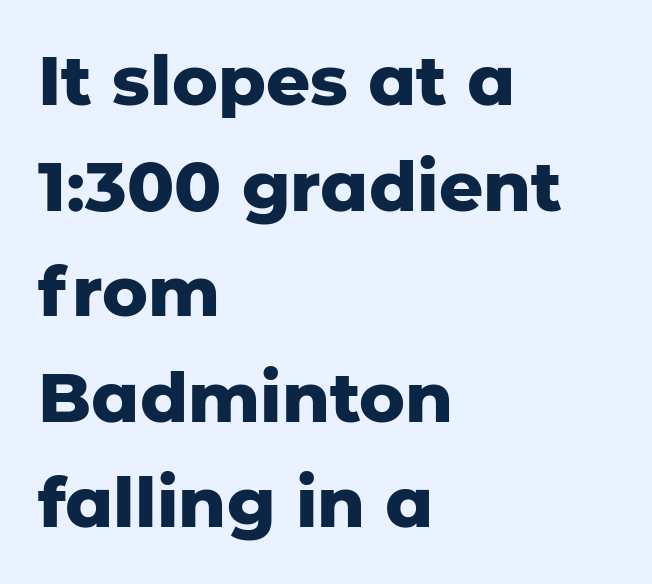
Q: Is the text bold? A: Yes.
Q: Is the text italic (slanted)? A: No, it is upright.
Q: Is the typeface a serif or a sans-serif typeface? A: Sans-serif.
Q: Is the text underlined? A: No.
Q: How is the paragraph aligned? A: Left-aligned.
Q: Is the spacing between letters normal or unusually wide? A: Normal.
Q: Is the spacing between lines tight, normal or loose? A: Normal.
Q: Width (condensed, normal, or wide)? A: Normal.
Q: Stroke contrast? A: Low.
Q: x-height? A: Medium.
Q: Monospaced? A: No.
